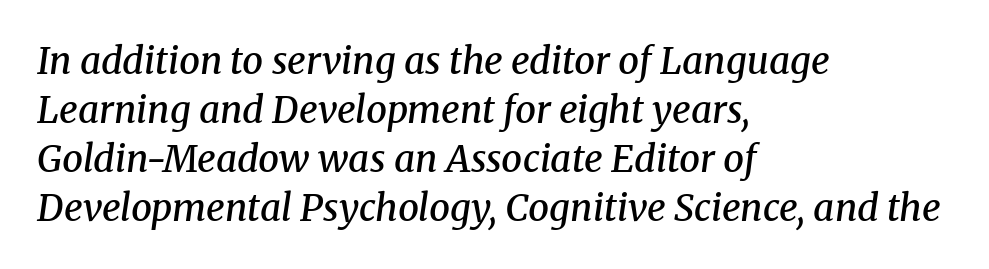
The strip under each line holds only bare page. The letterforms sit shoulder to shoulder at normal distance. You can tell from the footed stems that serif type was used. The paragraph shown leans on its left margin. Leading matches the norm, producing a regular column.
